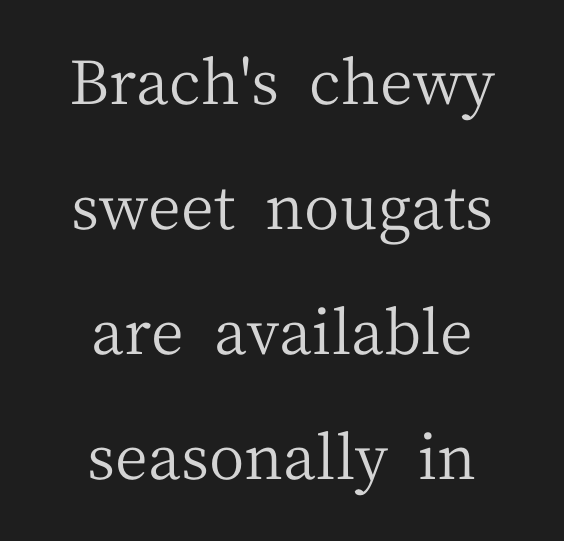
Q: Is the text bold? A: No.
Q: Is the text italic (slanted)? A: No, it is upright.
Q: Is the typeface a serif or a sans-serif typeface? A: Serif.
Q: Is the text underlined? A: No.
Q: How is the paragraph aligned? A: Centered.
Q: Is the spacing between letters normal or unusually wide? A: Normal.
Q: Is the spacing between lines tight, normal or loose? A: Loose.
Q: Width (condensed, normal, or wide)? A: Normal.
Q: Stroke contrast? A: Medium.
Q: x-height? A: Medium.
Q: Monospaced? A: No.
